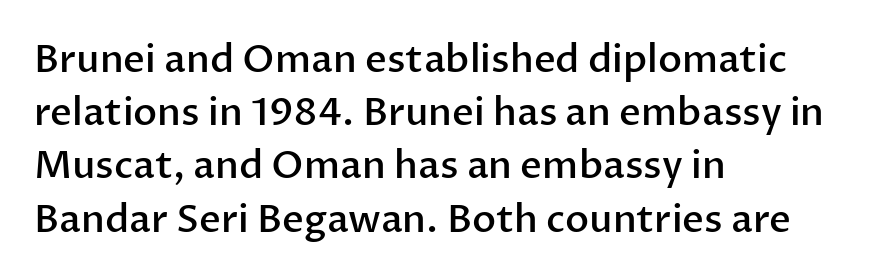
{"serif": "no", "italic": "no", "bold": "semi", "weight": "semibold", "width": "normal", "stroke_contrast": "low", "x_height": "medium", "monospaced": "no", "underline": "no", "align": "left", "line_spacing": "normal", "line_spacing_ratio": 1.4, "letter_spacing": "normal", "letter_spacing_em": 0.0, "glyph_px": 38}
